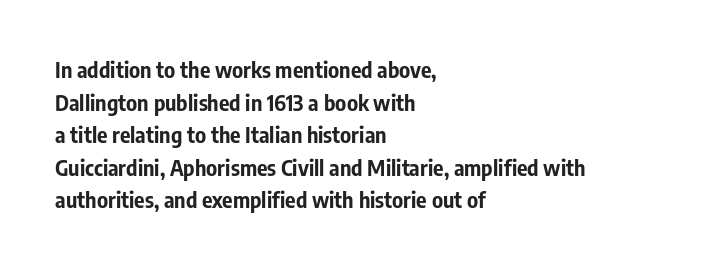
The letters stand straight up with perfectly vertical stems. Vertical spacing — default. Beneath every word, the page is bare. Typeset ragged right — the left edge is the straight one.
